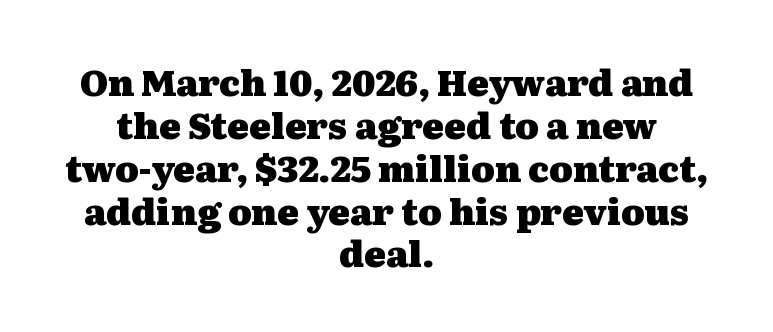
Beneath every word, the page is bare. Teacher's note: observe the equal gaps on both sides — that is centered alignment. The rendering shows small feet on the letterforms — a serif design. This is heavy type, rendered in bold. Proportional: the letters do not fall into vertical columns. This is roman type, the default non-slanted kind.
